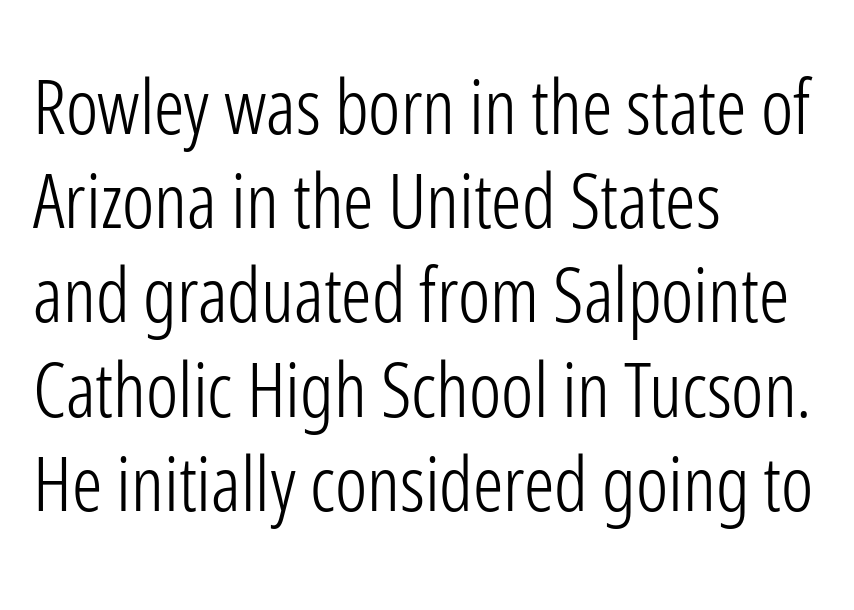
Q: Is the text bold? A: No.
Q: Is the text italic (slanted)? A: No, it is upright.
Q: Is the typeface a serif or a sans-serif typeface? A: Sans-serif.
Q: Is the text underlined? A: No.
Q: How is the paragraph aligned? A: Left-aligned.
Q: Is the spacing between letters normal or unusually wide? A: Normal.
Q: Width (condensed, normal, or wide)? A: Condensed.
Q: Stroke contrast? A: Low.
Q: x-height? A: Medium.
Q: Monospaced? A: No.
